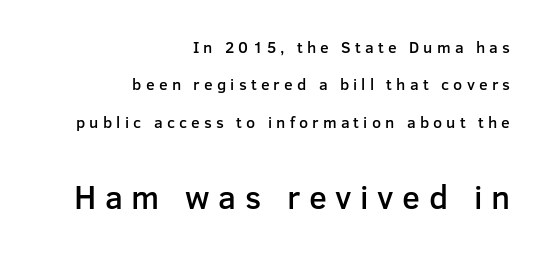
Q: Is the text bold? A: Semi-bold.
Q: Is the text italic (slanted)? A: No, it is upright.
Q: Is the typeface a serif or a sans-serif typeface? A: Sans-serif.
Q: Is the text underlined? A: No.
Q: How is the paragraph aligned? A: Right-aligned.
Q: Is the spacing between letters normal or unusually wide? A: Unusually wide.
Q: Is the spacing between lines tight, normal or loose? A: Loose.
Q: Which block of text is set in a larger size, the first (top) or the second (bottom)? A: The second (bottom) one.
Q: Width (condensed, normal, or wide)? A: Normal.
Q: Stroke contrast? A: Low.
Q: x-height? A: Medium.
Q: Monospaced? A: No.
